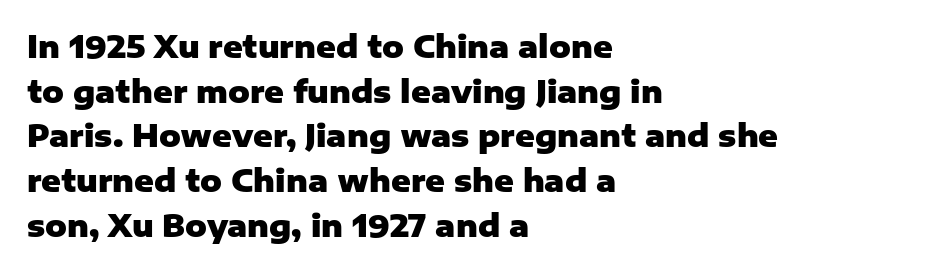
{"serif": "no", "italic": "no", "bold": "yes", "weight": "heavy", "width": "normal", "stroke_contrast": "low", "x_height": "medium", "monospaced": "no", "underline": "no", "align": "left", "line_spacing": "normal", "line_spacing_ratio": 1.49, "letter_spacing": "normal", "letter_spacing_em": 0.0, "glyph_px": 30}
